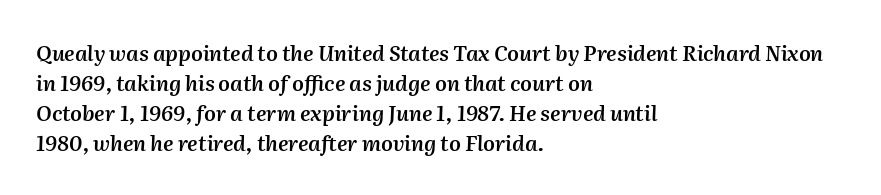
Posture: slanted. Plain, unruled lines of type. Weight: semibold (demi). Leading: standard. Here the glyphs are tracked normally, forming tight word shapes. Compared with a centered layout, this one pins lines to the left instead.
